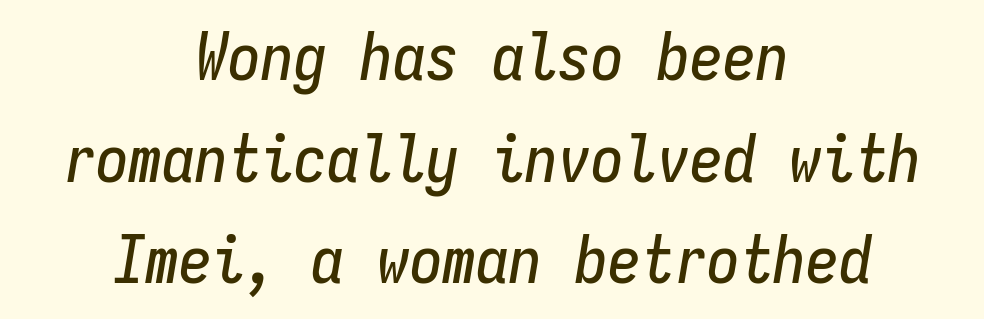
A typesetter would call this leading conventional body-copy spacing. The passage shown is not underscored anywhere. Characters follow at the spacing the type designer built in. Both edges are ragged and mirror each other, which tells us the setting is centered. Think of a typewriter: that constant character pitch is what you see here. Italic: yes, the glyphs are oblique.
